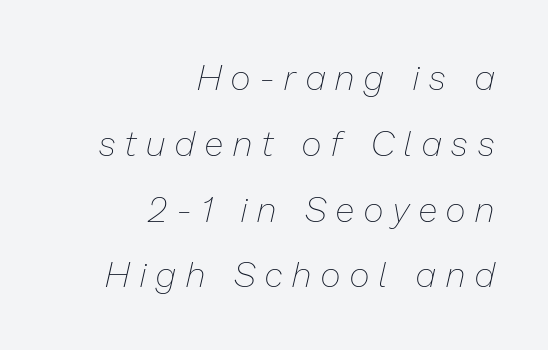
Q: Is the text bold? A: No.
Q: Is the text italic (slanted)? A: Yes, it leans right by about 13 degrees.
Q: Is the text underlined? A: No.
Q: How is the paragraph aligned? A: Right-aligned.
Q: Is the spacing between letters normal or unusually wide? A: Unusually wide.
Q: Width (condensed, normal, or wide)? A: Normal.
Q: Stroke contrast? A: Low.
Q: x-height? A: Medium.
Q: Monospaced? A: No.
